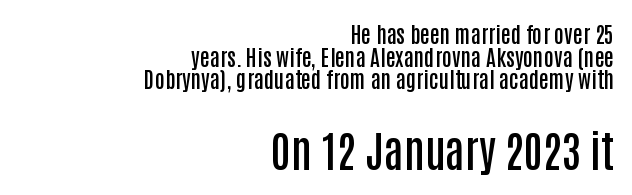
The image shows 43 px semibold, condensed sans-serif type, upright; set right-aligned, tight line spacing (1.03x), normal letter spacing, not underlined; the second (bottom) block is 1.95x larger; low stroke contrast and a large x-height.
